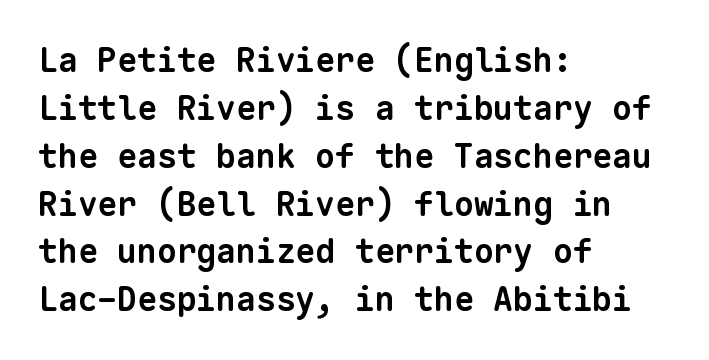
Q: Is the text bold? A: Yes.
Q: Is the typeface a serif or a sans-serif typeface? A: Sans-serif.
Q: Is the text underlined? A: No.
Q: How is the paragraph aligned? A: Left-aligned.
Q: Is the spacing between letters normal or unusually wide? A: Normal.
Q: Is the spacing between lines tight, normal or loose? A: Normal.
Q: Width (condensed, normal, or wide)? A: Normal.
Q: Stroke contrast? A: Low.
Q: x-height? A: Medium.
Q: Monospaced? A: Yes.
